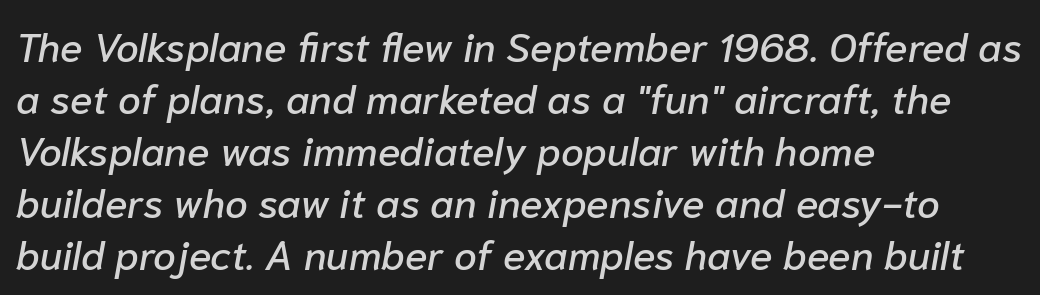
{"italic": "yes", "lean": "right", "slant_degrees": 10, "width": "normal", "stroke_contrast": "low", "x_height": "medium", "monospaced": "no", "underline": "no", "align": "left", "line_spacing": "normal", "line_spacing_ratio": 1.27, "letter_spacing": "normal", "letter_spacing_em": 0.0, "glyph_px": 41}
